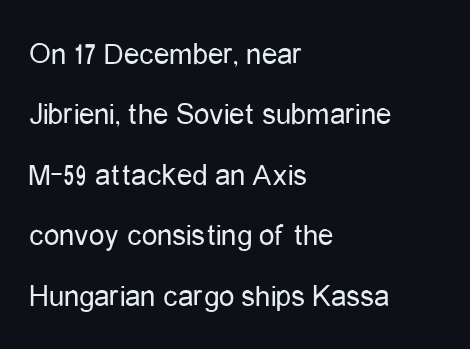
Q: Is the text bold? A: No.
Q: Is the text italic (slanted)? A: No, it is upright.
Q: Is the typeface a serif or a sans-serif typeface? A: Sans-serif.
Q: Is the text underlined? A: No.
Q: How is the paragraph aligned? A: Left-aligned.
Q: Is the spacing between letters normal or unusually wide? A: Normal.
Q: Is the spacing between lines tight, normal or loose? A: Loose.
Q: Width (condensed, normal, or wide)? A: Condensed.
Q: Stroke contrast? A: Low.
Q: x-height? A: Medium.
Q: Monospaced? A: No.
